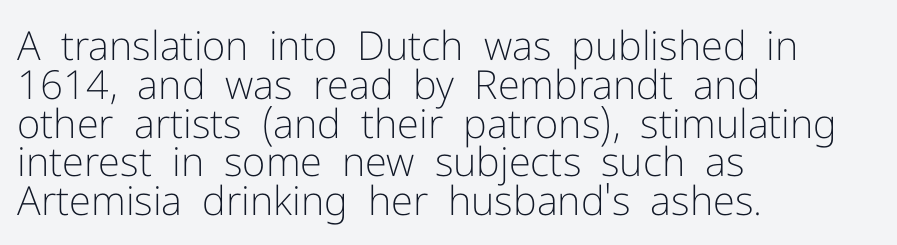
Letters have the restrained weight of plain body copy at most. The baseline area is clear. The gaps between neighbouring characters are ordinary and unremarkable. Leading is clearly below the norm, producing a dense column. This rendering employs a face without finishing strokes, i.e., a sans-serif. The setting favours the left margin, as ordinary paragraphs usually do.
